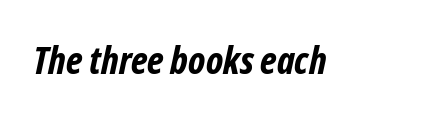
The image shows 38 px bold, condensed sans-serif type; set normal letter spacing, not underlined; low stroke contrast and a medium x-height.
